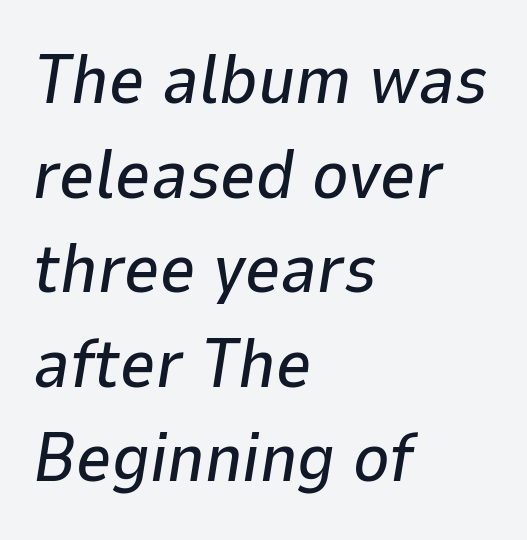
Letter spacing: default. This sample is left-justified, so line endings fall wherever the words run out. The string is rendered with underlining switched off. You can tell it's italic because the verticals aren't actually vertical.
